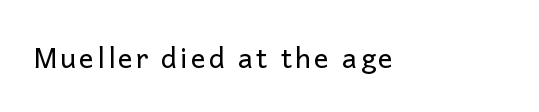
The image shows 28 px regular-weight sans-serif type, upright; set not underlined; low stroke contrast and a medium x-height.
